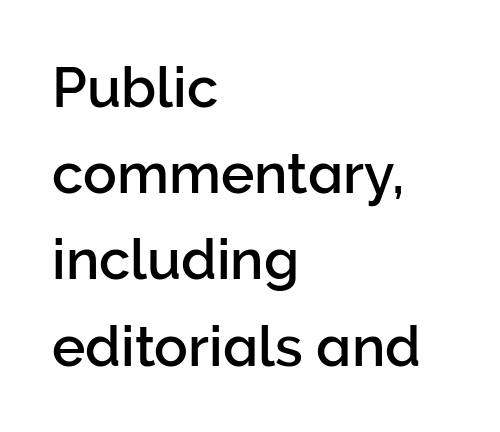
The image shows 56 px sans-serif type, upright; set left-aligned, normal line spacing (1.54x), normal letter spacing, not underlined; low stroke contrast and a medium x-height.
